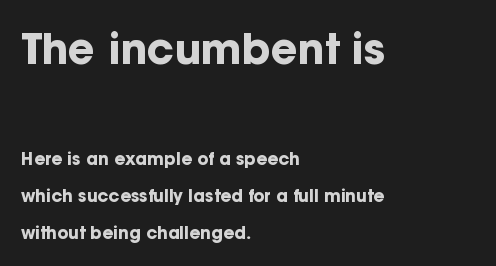
Thick stems and heavy bowls — unmistakably bold. The face used here is proportionally spaced, like ordinary book or web type. Caption: multi-line text, flush left, ragged right. Whoever set this chose breathing room over compactness in the vertical rhythm. Check under the words: just untouched page.
